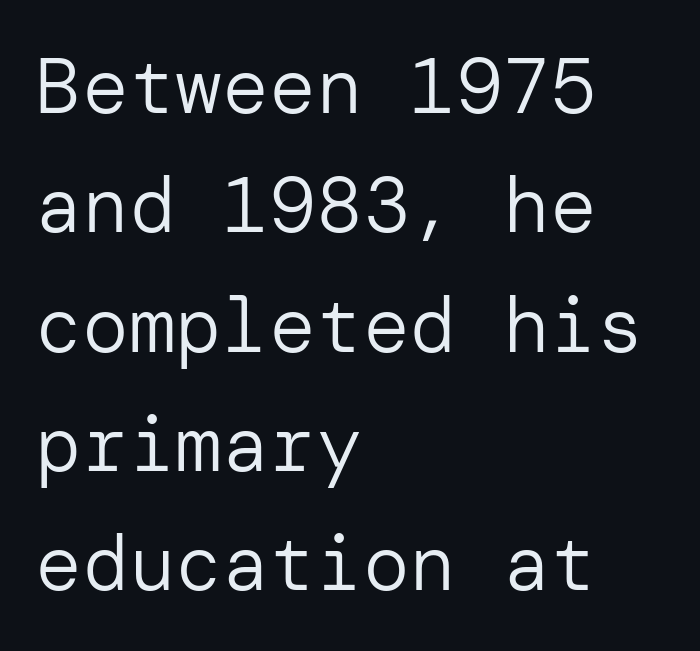
The font's upright variant was chosen for this text. The rag falls on the right side of this text block. The area under the type is left untouched. These glyphs show unthickened strokes, regular width or finer.
